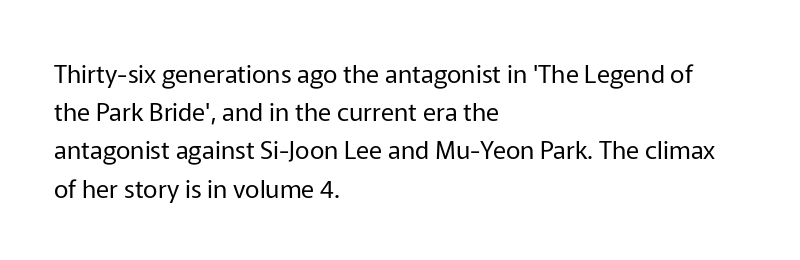
The image shows 25 px text type, upright; set left-aligned, normal line spacing (1.53x), normal letter spacing, not underlined.
